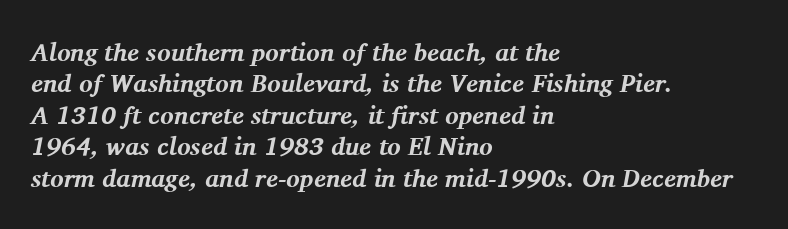
{"italic": "yes", "lean": "right", "slant_degrees": 11, "bold": "yes", "underline": "no", "align": "left", "line_spacing": "normal", "line_spacing_ratio": 1.26, "letter_spacing": "normal", "letter_spacing_em": 0.0, "glyph_px": 25}
